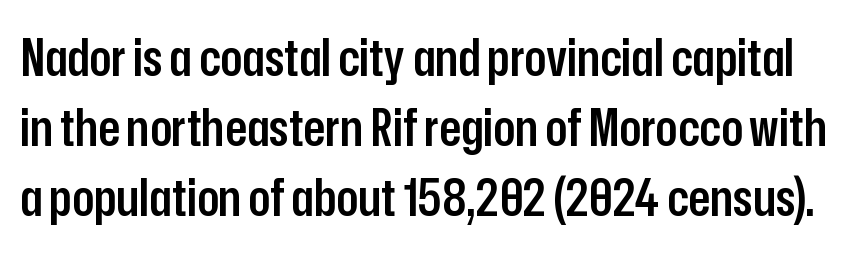
{"serif": "no", "italic": "no", "bold": "semi", "weight": "semibold", "width": "condensed", "stroke_contrast": "low", "x_height": "medium", "monospaced": "no", "underline": "no", "line_spacing": "normal", "line_spacing_ratio": 1.37, "letter_spacing": "normal", "letter_spacing_em": 0.0, "glyph_px": 51}
